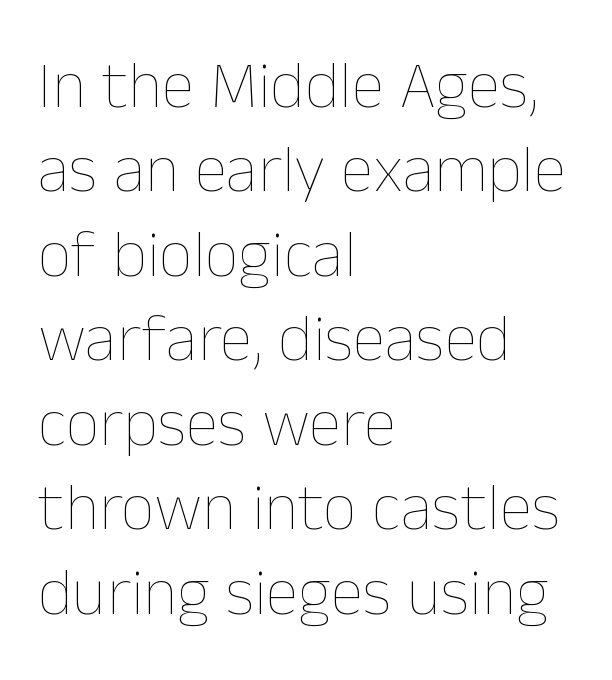
The zone under the glyphs is completely vacant. A typesetter would call this proportional, since set widths differ per character. Leading matches the norm, producing a regular column. The type sits square on the baseline with zero lean. Nobody touched the tracking dial on this one. The strokes are not fattened; the text isn't bold.
